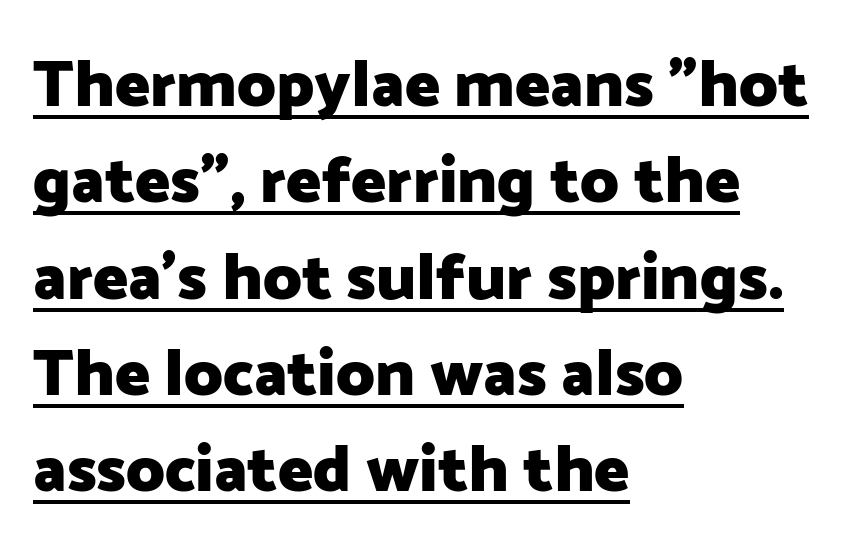
{"serif": "no", "italic": "no", "bold": "yes", "weight": "heavy", "width": "normal", "stroke_contrast": "low", "x_height": "medium", "monospaced": "no", "underline": "yes", "align": "left", "line_spacing": "normal", "line_spacing_ratio": 1.46, "letter_spacing": "normal", "letter_spacing_em": 0.0, "glyph_px": 66}
